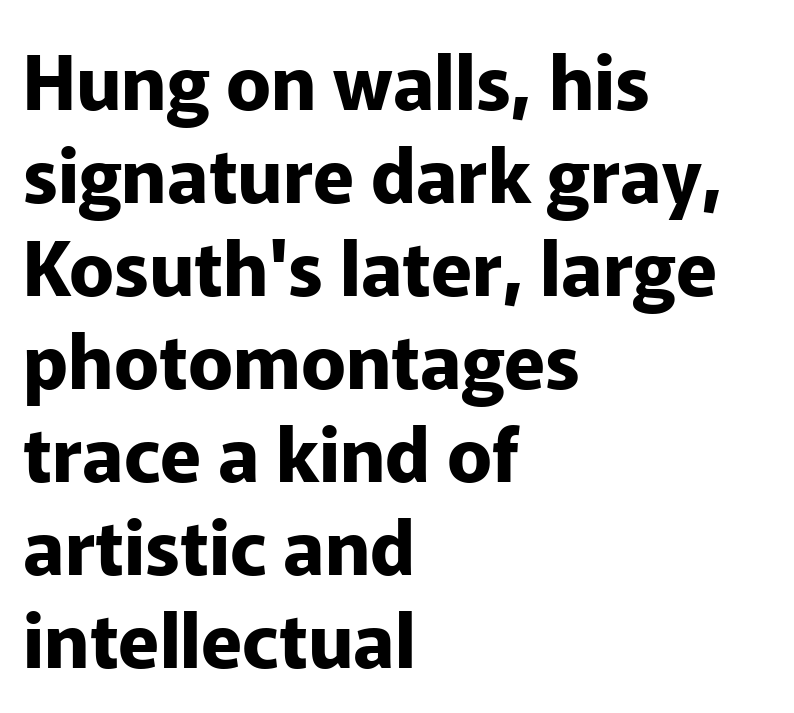
Honestly, there is no underline to notice here at all. Weight check: bold — yes, fully. The rendering uses natural spacing where letterforms have individual widths. Upright lettering throughout. How are the letters spaced? Ordinarily, with no added tracking. The compositor pushed each line to the left boundary.
